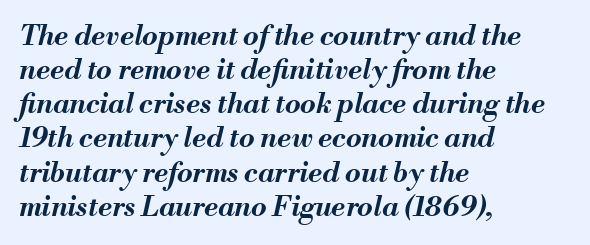
Line starts are locked; line ends wander. Inter-character spacing is left at the font's built-in metrics. The words here are not underlined. Spacing verdict: proportional, widths tailored to each character. These lines were composed using italics.
